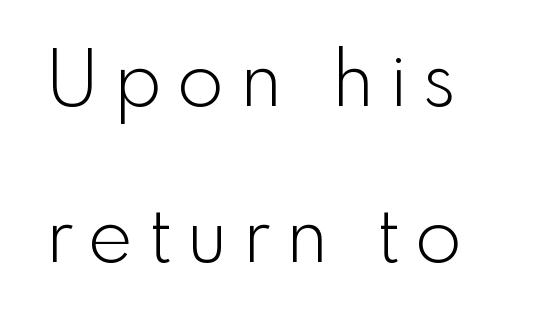
Q: Is the text bold? A: No.
Q: Is the text italic (slanted)? A: No, it is upright.
Q: Is the typeface a serif or a sans-serif typeface? A: Sans-serif.
Q: Is the text underlined? A: No.
Q: How is the paragraph aligned? A: Left-aligned.
Q: Is the spacing between letters normal or unusually wide? A: Unusually wide.
Q: Is the spacing between lines tight, normal or loose? A: Loose.
Q: Width (condensed, normal, or wide)? A: Normal.
Q: x-height? A: Small.
Q: Monospaced? A: No.
